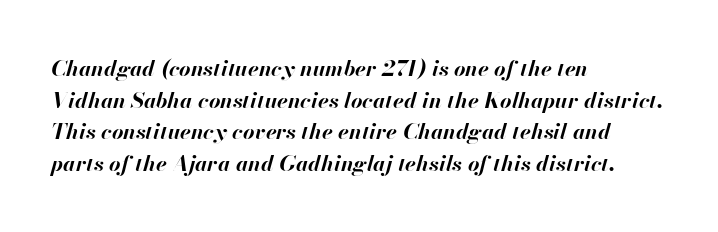
Normally led — the rows are evenly, conventionally spaced. Is the letter spacing exaggerated? No — it looks like the ordinary default. These lines were composed using italics. Compared with an ordinary text face, these strokes are far heavier — a full bold.
